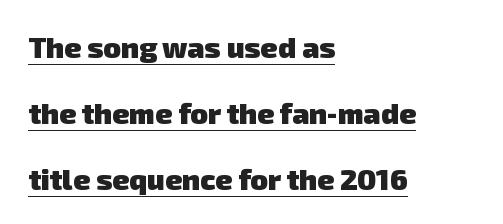
You could not count columns in this text — the font is proportionally spaced. Bold? Absolutely — the strokes are thick and heavy. A student would call this left alignment; a typographer would say flush left, rag right. The words here are underlined. Is the letter spacing exaggerated? No — it looks like the ordinary default. Students, observe: this is what heavily led, spacious text looks like.
